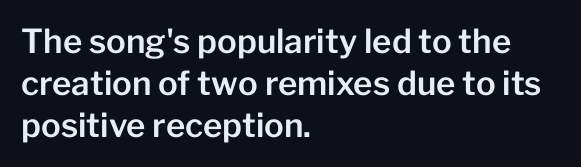
{"serif": "no", "italic": "no", "width": "normal", "stroke_contrast": "low", "x_height": "medium", "monospaced": "no", "underline": "no", "align": "left", "line_spacing": "normal", "line_spacing_ratio": 1.27, "letter_spacing": "normal", "letter_spacing_em": 0.0, "glyph_px": 33}
